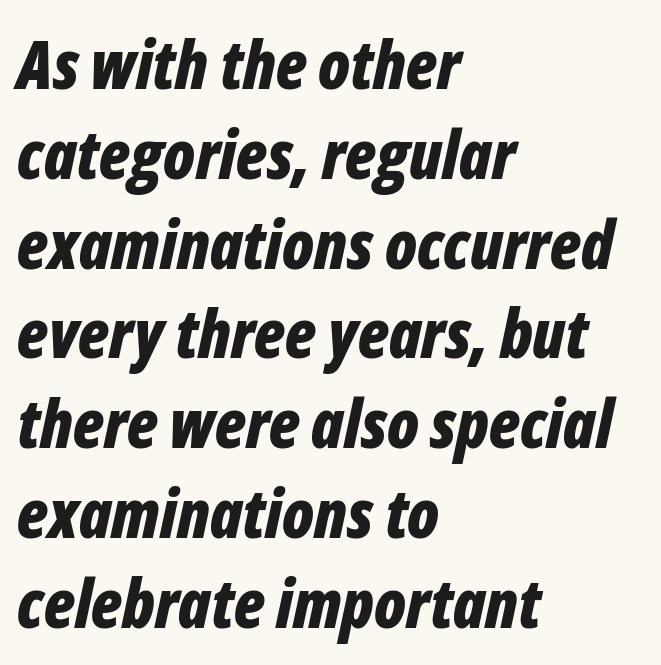
Q: Is the text bold? A: Yes.
Q: Is the text italic (slanted)? A: Yes, it leans right by about 12 degrees.
Q: Is the text underlined? A: No.
Q: How is the paragraph aligned? A: Left-aligned.
Q: Is the spacing between letters normal or unusually wide? A: Normal.
Q: Is the spacing between lines tight, normal or loose? A: Normal.
Q: Width (condensed, normal, or wide)? A: Condensed.
Q: Stroke contrast? A: Low.
Q: x-height? A: Medium.
Q: Monospaced? A: No.
